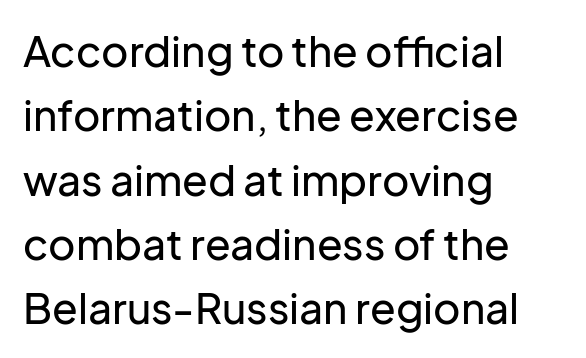
{"serif": "no", "italic": "no", "width": "normal", "stroke_contrast": "low", "x_height": "medium", "monospaced": "no", "underline": "no", "align": "left", "line_spacing": "normal", "line_spacing_ratio": 1.53, "letter_spacing": "normal", "letter_spacing_em": 0.0, "glyph_px": 42}
